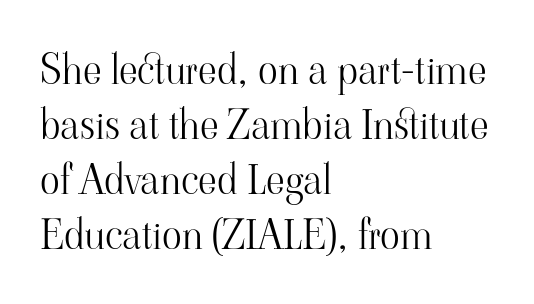
{"serif": "yes", "italic": "no", "bold": "no", "weight": "light", "width": "normal", "stroke_contrast": "high", "x_height": "small", "monospaced": "no", "underline": "no", "align": "left", "line_spacing": "normal", "line_spacing_ratio": 1.34, "letter_spacing": "normal", "letter_spacing_em": 0.0, "glyph_px": 41}
